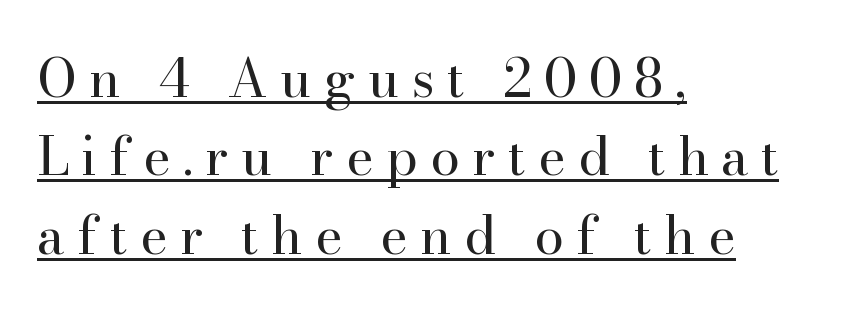
The image shows 53 px regular-weight serif type, upright; set left-aligned, normal line spacing (1.48x), unusually wide letter spacing (+0.23 em), underlined; high stroke contrast and a small x-height.
